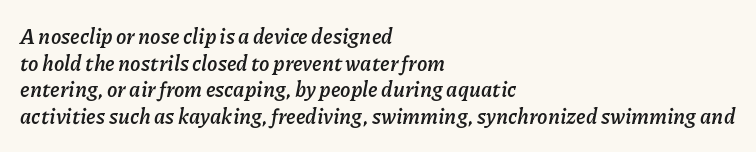
The typesetting leans heavy: a genuine bold. These lines stack with their left ends in a neat column. The face used here has a pronounced slope to its letters. Only glyphs here, with clear space below each row.
